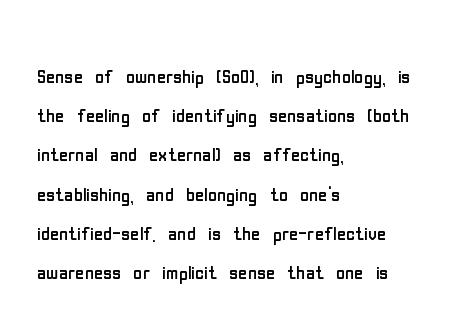
Is this a heavy cut? Hardly; it is regular or lighter. In CSS terms this would be text-align: left. Words appear dense and cohesive because spacing is normal. The gap between lines stays unmarked. Reading down the column, the eye jumps a familiar distance to each next line. This is roman type, the default non-slanted kind.
